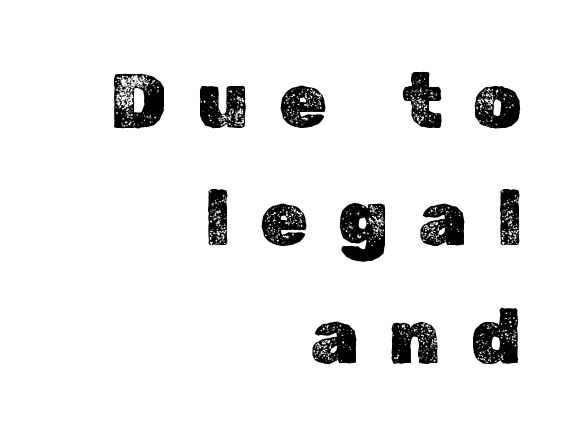
The image shows 77 px text type, upright; set right-aligned, normal line spacing (1.53x), unusually wide letter spacing (+0.39 em), not underlined; a medium x-height.
